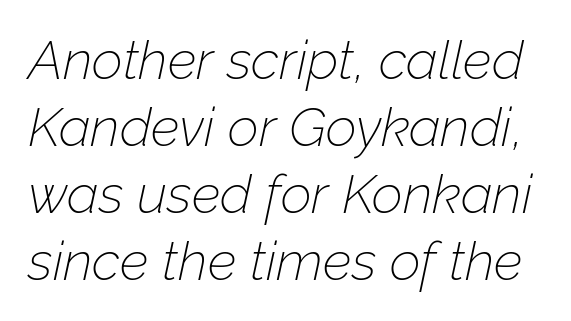
Q: Is the text bold? A: No.
Q: Is the text italic (slanted)? A: Yes, it leans right by about 12 degrees.
Q: Is the text underlined? A: No.
Q: Is the spacing between letters normal or unusually wide? A: Normal.
Q: Width (condensed, normal, or wide)? A: Normal.
Q: Stroke contrast? A: Low.
Q: x-height? A: Medium.
Q: Monospaced? A: No.
